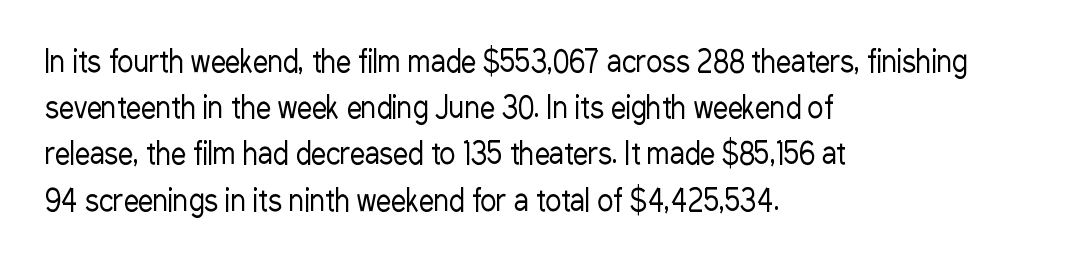
The image shows 30 px regular-weight, condensed sans-serif type, upright; set left-aligned, normal line spacing (1.54x), normal letter spacing, not underlined; low stroke contrast and a medium x-height.
